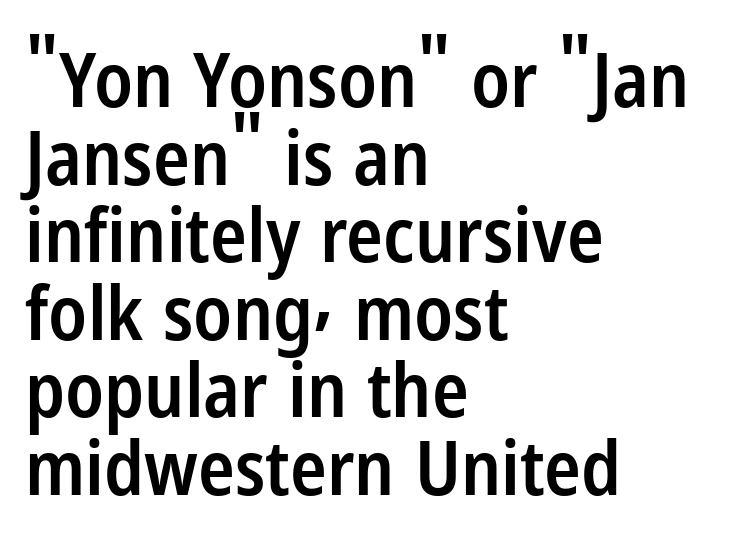
The image shows 76 px semibold, condensed sans-serif type, upright; set left-aligned, tight line spacing (1.02x), normal letter spacing, not underlined; low stroke contrast and a medium x-height.
